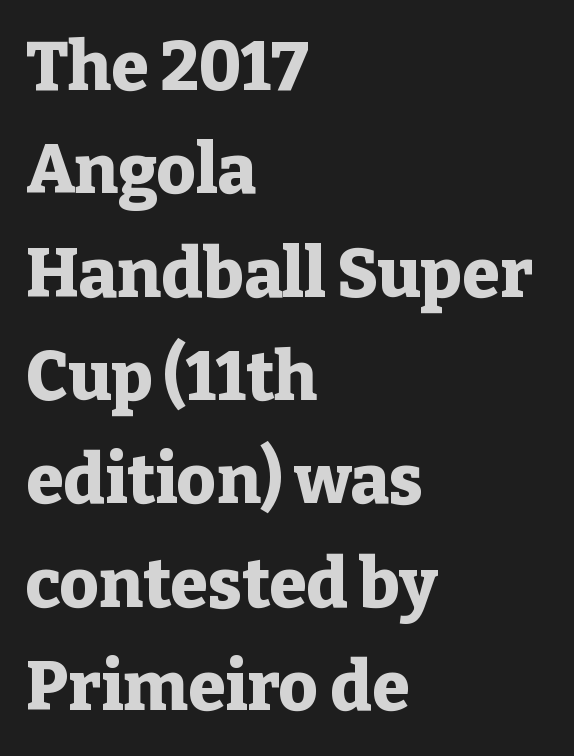
{"serif": "yes", "italic": "no", "bold": "yes", "weight": "heavy", "width": "normal", "stroke_contrast": "low", "x_height": "medium", "monospaced": "no", "underline": "no", "align": "left", "line_spacing": "normal", "line_spacing_ratio": 1.52, "letter_spacing": "normal", "letter_spacing_em": 0.0, "glyph_px": 68}
